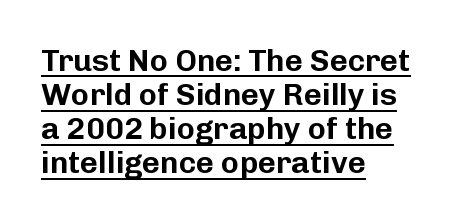
Q: Is the text italic (slanted)? A: No, it is upright.
Q: Is the typeface a serif or a sans-serif typeface? A: Sans-serif.
Q: Is the text underlined? A: Yes.
Q: How is the paragraph aligned? A: Left-aligned.
Q: Is the spacing between letters normal or unusually wide? A: Normal.
Q: Is the spacing between lines tight, normal or loose? A: Tight.
Q: Width (condensed, normal, or wide)? A: Normal.
Q: Stroke contrast? A: Low.
Q: x-height? A: Medium.
Q: Monospaced? A: No.
